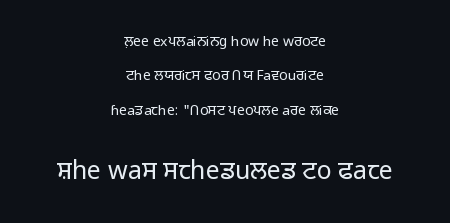
The image shows 25 px text type, upright; set centered, loose line spacing (2.45x), normal letter spacing, not underlined; the second (bottom) block is 1.79x larger.
